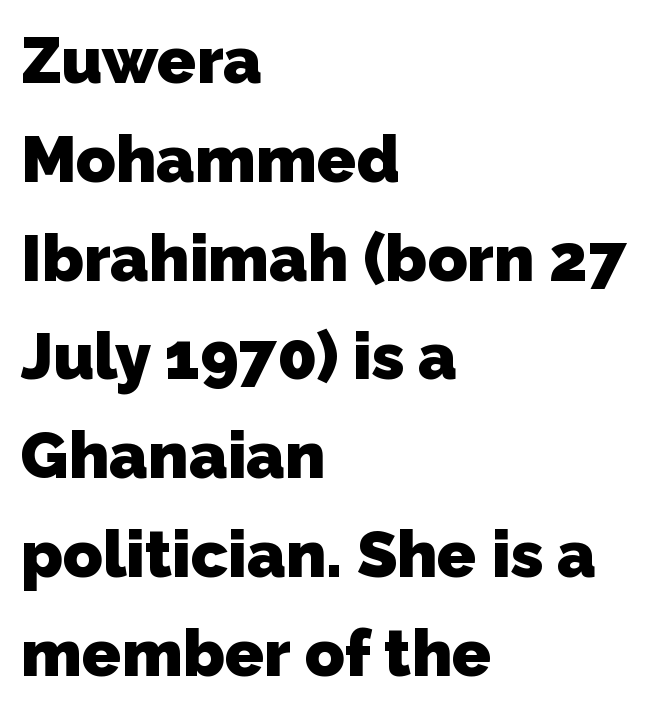
The image shows 65 px heavy sans-serif type; set left-aligned, normal line spacing (1.52x), normal letter spacing, not underlined; low stroke contrast and a medium x-height.
